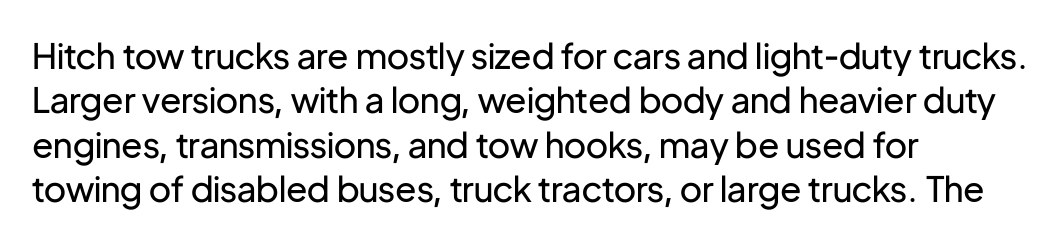
Here the designer chose a conventional face with non-uniform glyph widths. Letters rest on an invisible, unmarked baseline. Words appear dense and cohesive because spacing is normal. The glyphs in this specimen are sans serif.
